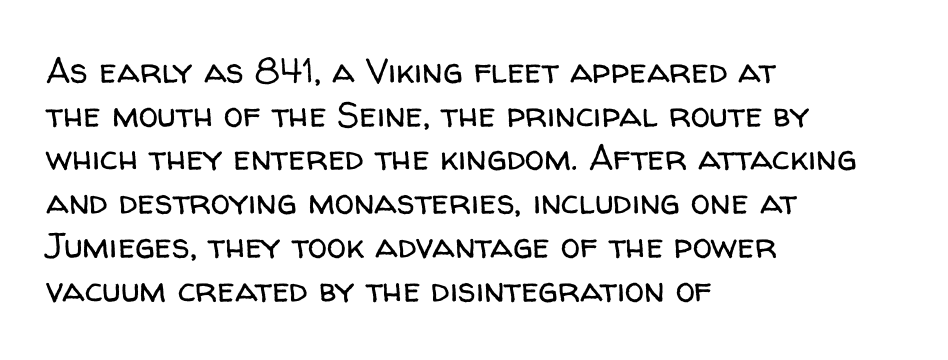
Q: Is the text bold? A: No.
Q: Is the text italic (slanted)? A: No, it is upright.
Q: Is the typeface a serif or a sans-serif typeface? A: Sans-serif.
Q: Is the text underlined? A: No.
Q: How is the paragraph aligned? A: Left-aligned.
Q: Is the spacing between letters normal or unusually wide? A: Normal.
Q: Is the spacing between lines tight, normal or loose? A: Normal.
Q: Width (condensed, normal, or wide)? A: Normal.
Q: Stroke contrast? A: Low.
Q: x-height? A: Medium.
Q: Monospaced? A: No.
